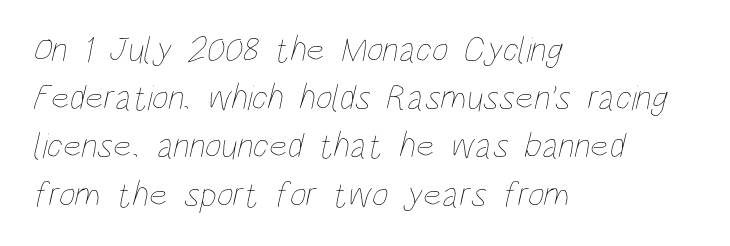
{"bold": "no", "weight": "thin", "width": "condensed", "stroke_contrast": "low", "x_height": "large", "monospaced": "no", "underline": "no", "align": "left", "line_spacing": "normal", "line_spacing_ratio": 1.34, "letter_spacing": "normal", "letter_spacing_em": 0.0, "glyph_px": 36}
